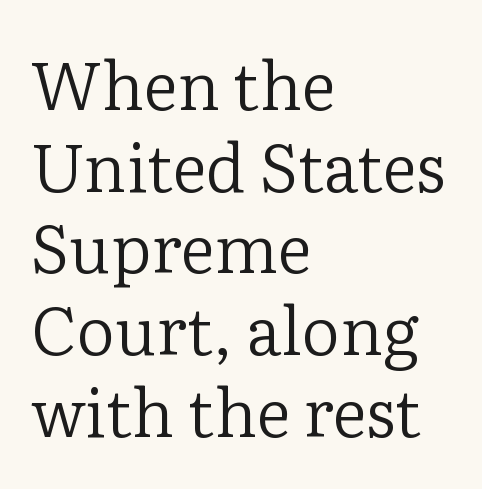
Q: Is the text bold? A: No.
Q: Is the text italic (slanted)? A: No, it is upright.
Q: Is the typeface a serif or a sans-serif typeface? A: Serif.
Q: Is the text underlined? A: No.
Q: How is the paragraph aligned? A: Left-aligned.
Q: Is the spacing between letters normal or unusually wide? A: Normal.
Q: Width (condensed, normal, or wide)? A: Normal.
Q: Stroke contrast? A: Low.
Q: x-height? A: Medium.
Q: Monospaced? A: No.
